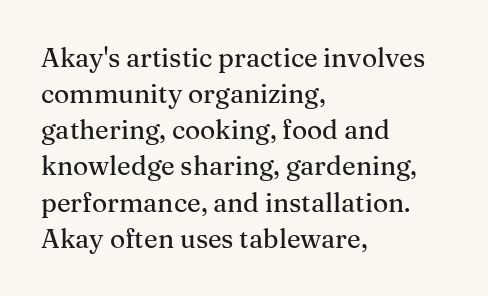
{"italic": "no", "underline": "no", "align": "left", "line_spacing": "normal", "line_spacing_ratio": 1.39, "letter_spacing": "normal", "letter_spacing_em": 0.0, "glyph_px": 26}
